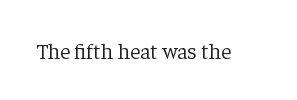
{"italic": "no", "bold": "no", "underline": "no", "letter_spacing": "normal", "letter_spacing_em": 0.0, "glyph_px": 22}
